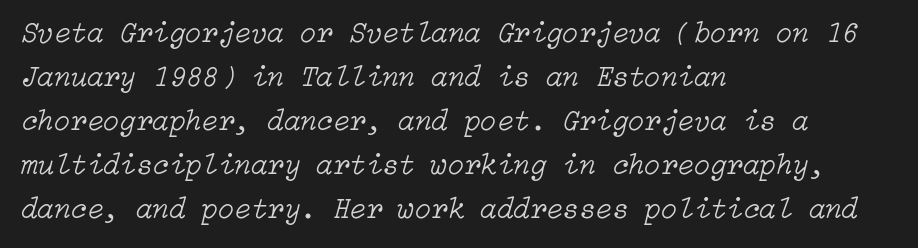
Q: Is the text bold? A: No.
Q: Is the text italic (slanted)? A: Yes, it leans right by about 15 degrees.
Q: Is the text underlined? A: No.
Q: How is the paragraph aligned? A: Left-aligned.
Q: Is the spacing between letters normal or unusually wide? A: Normal.
Q: Is the spacing between lines tight, normal or loose? A: Normal.
Q: Width (condensed, normal, or wide)? A: Normal.
Q: Stroke contrast? A: Low.
Q: x-height? A: Medium.
